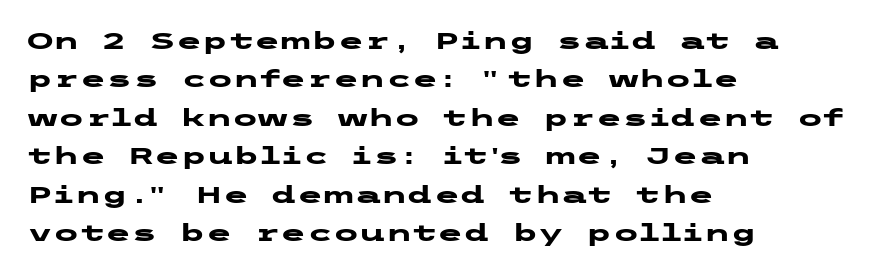
Check the space under the baseline: it is left empty. A classic flush-left, rag-right setting is used for this passage. These lines sit exactly where default settings would place them. Students, note that the glyphs here touch the page at normal intervals. The type sits square on the baseline with zero lean.
